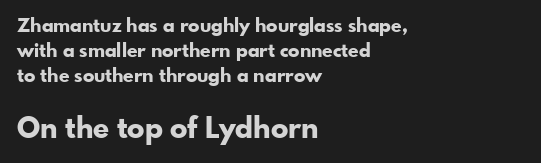
{"serif": "no", "italic": "no", "bold": "yes", "weight": "bold", "width": "normal", "stroke_contrast": "low", "x_height": "small", "monospaced": "no", "underline": "no", "align": "left", "line_spacing": "normal", "line_spacing_ratio": 1.32, "letter_spacing": "normal", "letter_spacing_em": 0.0, "larger_block": "second", "size_ratio": 1.53, "glyph_px": 29}
